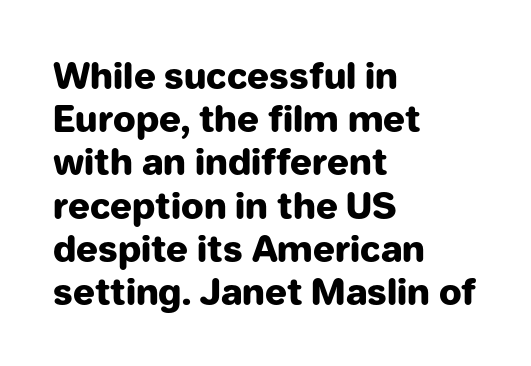
Q: Is the text bold? A: Yes.
Q: Is the text italic (slanted)? A: No, it is upright.
Q: Is the typeface a serif or a sans-serif typeface? A: Sans-serif.
Q: Is the text underlined? A: No.
Q: How is the paragraph aligned? A: Left-aligned.
Q: Is the spacing between letters normal or unusually wide? A: Normal.
Q: Width (condensed, normal, or wide)? A: Normal.
Q: Stroke contrast? A: Low.
Q: x-height? A: Medium.
Q: Monospaced? A: No.
